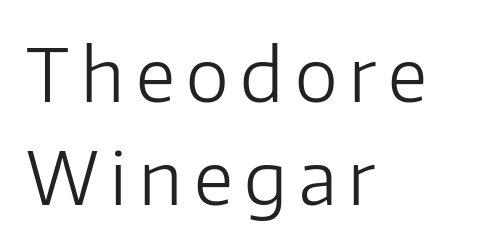
Reading down the column, the eye jumps a familiar distance to each next line. Unmarked baselines from the first word to the last. Do the characters align in a grid? No, the font is proportional. The specimen reads as upright at a glance. Leftover space on each line is placed entirely after the last word. A typesetter would label this face a sans.
